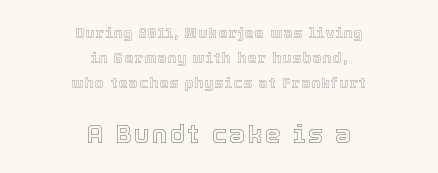
You get the small type first, then a jump to larger type. A bare baseline throughout the passage. Each line is balanced around a shared central axis. The font's upright variant was chosen for this text.
